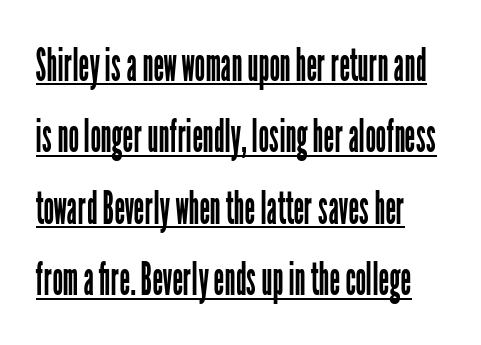
Q: Is the text bold? A: No.
Q: Is the text italic (slanted)? A: No, it is upright.
Q: Is the typeface a serif or a sans-serif typeface? A: Sans-serif.
Q: Is the text underlined? A: Yes.
Q: Is the spacing between letters normal or unusually wide? A: Normal.
Q: Is the spacing between lines tight, normal or loose? A: Normal.
Q: Width (condensed, normal, or wide)? A: Condensed.
Q: Stroke contrast? A: Low.
Q: x-height? A: Medium.
Q: Monospaced? A: No.
